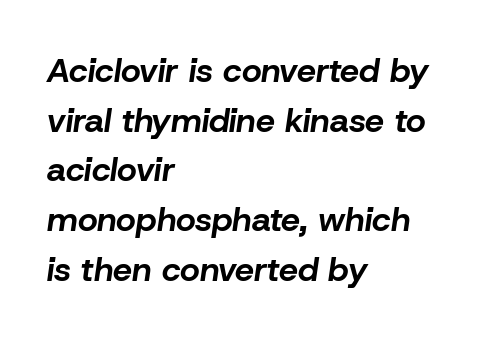
Q: Is the text bold? A: Yes.
Q: Is the text italic (slanted)? A: Yes, it leans right by about 8 degrees.
Q: Is the text underlined? A: No.
Q: How is the paragraph aligned? A: Left-aligned.
Q: Is the spacing between letters normal or unusually wide? A: Normal.
Q: Is the spacing between lines tight, normal or loose? A: Normal.
Q: Width (condensed, normal, or wide)? A: Normal.
Q: Stroke contrast? A: Low.
Q: x-height? A: Medium.
Q: Monospaced? A: No.
